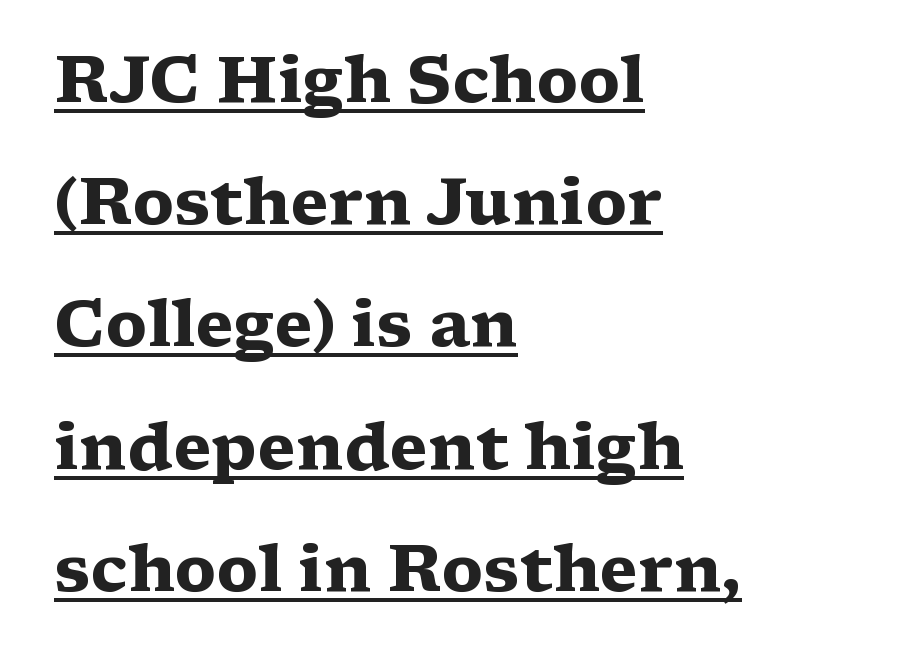
{"serif": "yes", "italic": "no", "bold": "yes", "weight": "heavy", "width": "wide", "stroke_contrast": "medium", "x_height": "medium", "monospaced": "no", "underline": "yes", "align": "left", "line_spacing": "loose", "line_spacing_ratio": 1.91, "letter_spacing": "normal", "letter_spacing_em": 0.0, "glyph_px": 64}
